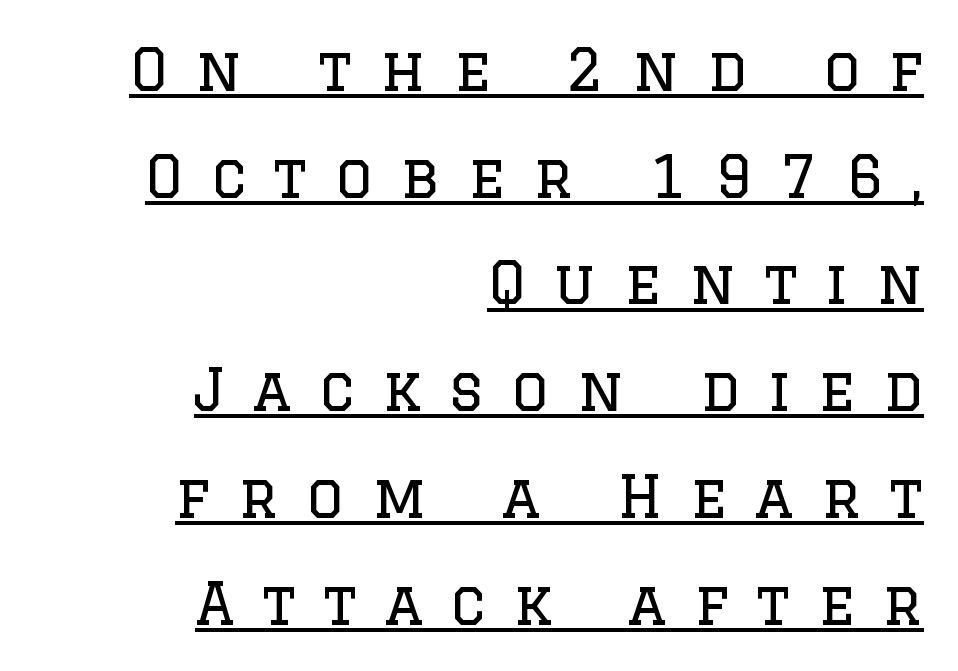
The image shows 58 px regular-weight serif type, upright; set right-aligned, line spacing 1.84x, unusually wide letter spacing (+0.48 em), underlined; low stroke contrast and a large x-height.
